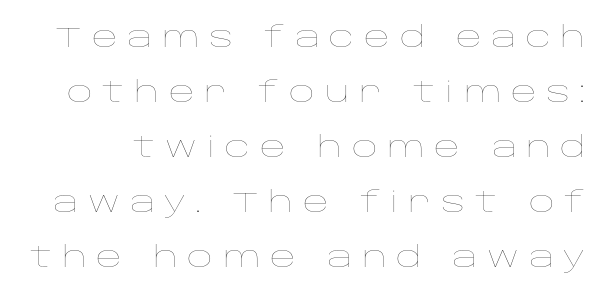
Q: Is the text bold? A: No.
Q: Is the text italic (slanted)? A: No, it is upright.
Q: Is the text underlined? A: No.
Q: Is the spacing between letters normal or unusually wide? A: Unusually wide.
Q: Is the spacing between lines tight, normal or loose? A: Loose.
Q: Width (condensed, normal, or wide)? A: Wide.
Q: Stroke contrast? A: Low.
Q: x-height? A: Large.
Q: Monospaced? A: No.
